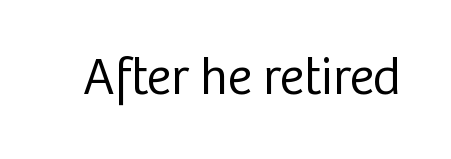
Ascenders rise straight up at ninety degrees. Check the space under the baseline: it is left empty. What stands out about the letter spacing? Nothing — it is the standard amount. The designer went with a sans here, leaving each stem footless.
